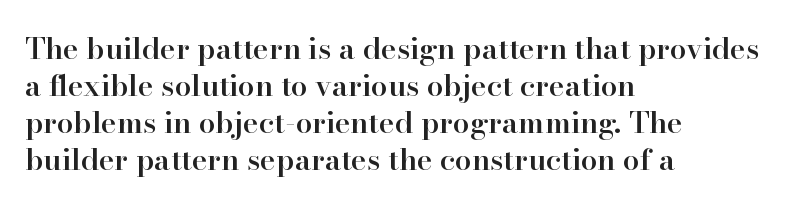
Q: Is the text bold? A: Semi-bold.
Q: Is the text italic (slanted)? A: No, it is upright.
Q: Is the typeface a serif or a sans-serif typeface? A: Serif.
Q: Is the text underlined? A: No.
Q: How is the paragraph aligned? A: Left-aligned.
Q: Is the spacing between letters normal or unusually wide? A: Normal.
Q: Width (condensed, normal, or wide)? A: Normal.
Q: Stroke contrast? A: High.
Q: x-height? A: Small.
Q: Monospaced? A: No.
